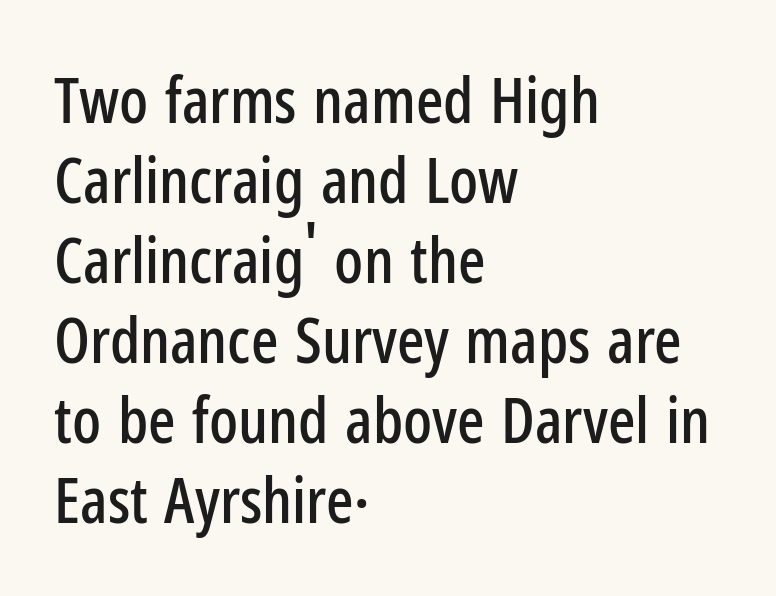
These lines are set flush left with a ragged right edge. The area under the type is left untouched. The letters advance in unequal steps, a hallmark of proportional type. The rendering keeps characters at their native spacing. Does the lettering tilt? It doesn't — this is upright. Nothing sits at the stroke ends, so this counts as sans-serif.
